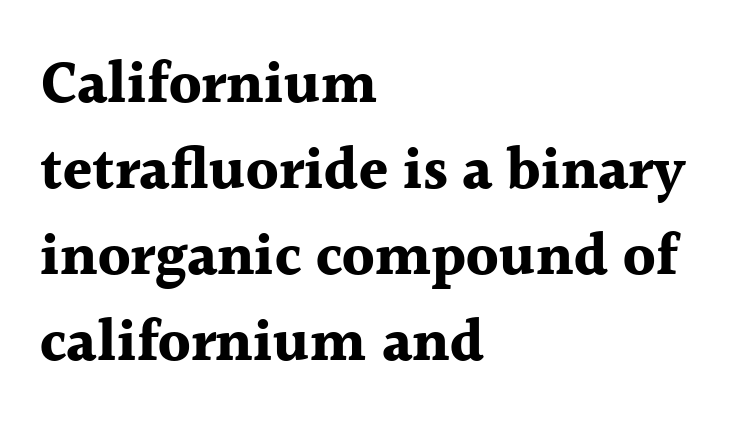
The image shows 59 px bold serif type, upright; set left-aligned, normal line spacing (1.46x), normal letter spacing, not underlined; a medium x-height.
